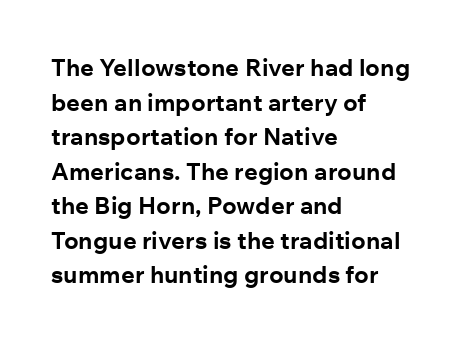
{"italic": "no", "bold": "yes", "underline": "no", "align": "left", "line_spacing": "normal", "line_spacing_ratio": 1.44, "letter_spacing": "normal", "letter_spacing_em": 0.0, "glyph_px": 24}
